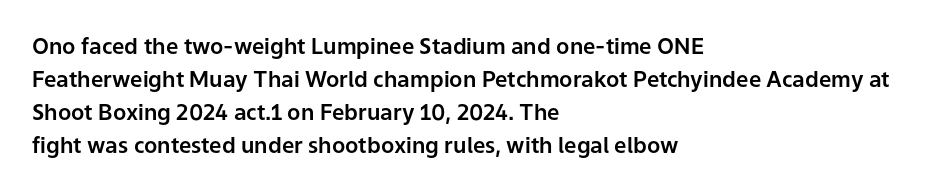
{"italic": "no", "underline": "no", "align": "left", "line_spacing": "normal", "line_spacing_ratio": 1.5, "letter_spacing": "normal", "letter_spacing_em": 0.0, "glyph_px": 22}
